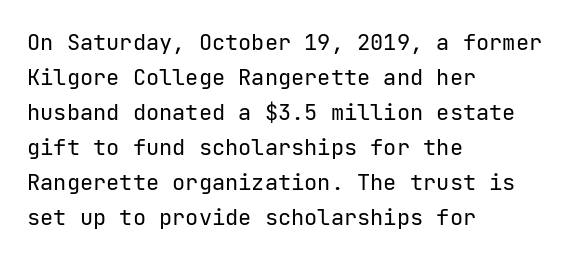
Every stem runs plumb, perpendicular to the baseline. Ink coverage per letter is moderate at most. Does extra space separate the letters? No, they use regular spacing. Line starts are locked; line ends wander. If you measured baseline to baseline, you'd find a middling distance.
